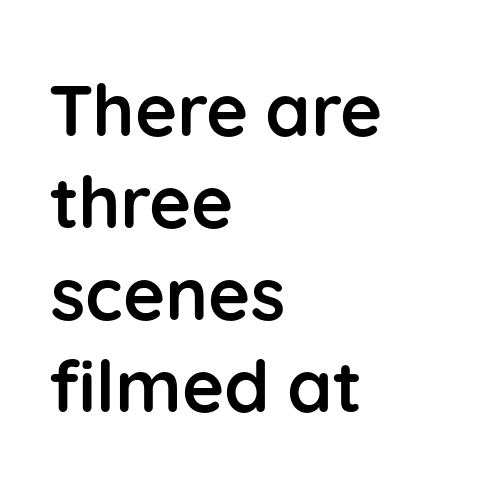
{"serif": "no", "italic": "no", "bold": "yes", "weight": "semibold", "width": "normal", "stroke_contrast": "low", "x_height": "medium", "monospaced": "no", "underline": "no", "align": "left", "line_spacing": "normal", "line_spacing_ratio": 1.28, "letter_spacing": "normal", "letter_spacing_em": 0.0, "glyph_px": 72}
